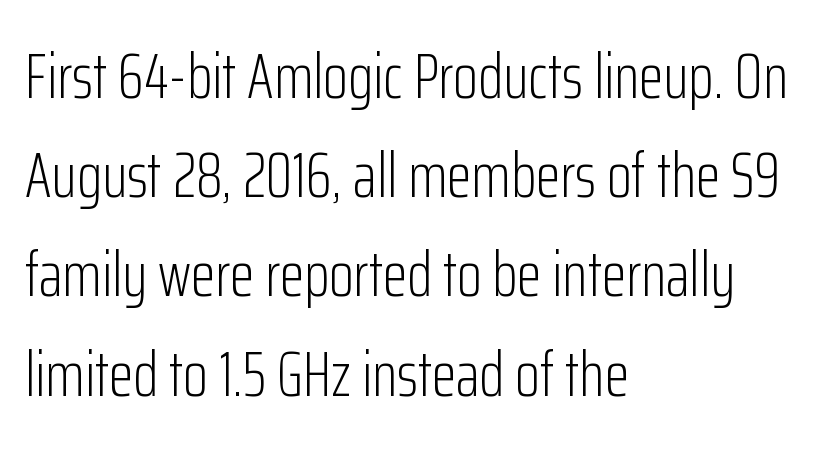
Vertical spacing — default. Glance below the letters and you will spot only blank space. Proportional: the letters do not fall into vertical columns. Examine the stroke ends and you'll find no serifs. This rendering uses left alignment, leaving the right contour irregular. Spacing between characters is what you'd get straight out of the box.
